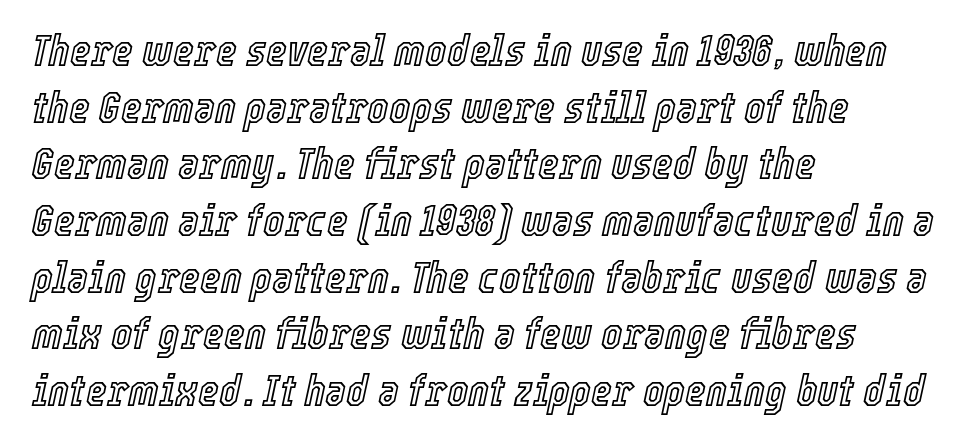
The image shows 45 px condensed type, italic (leaning right); set left-aligned, normal line spacing (1.26x), normal letter spacing, not underlined; a medium x-height.
